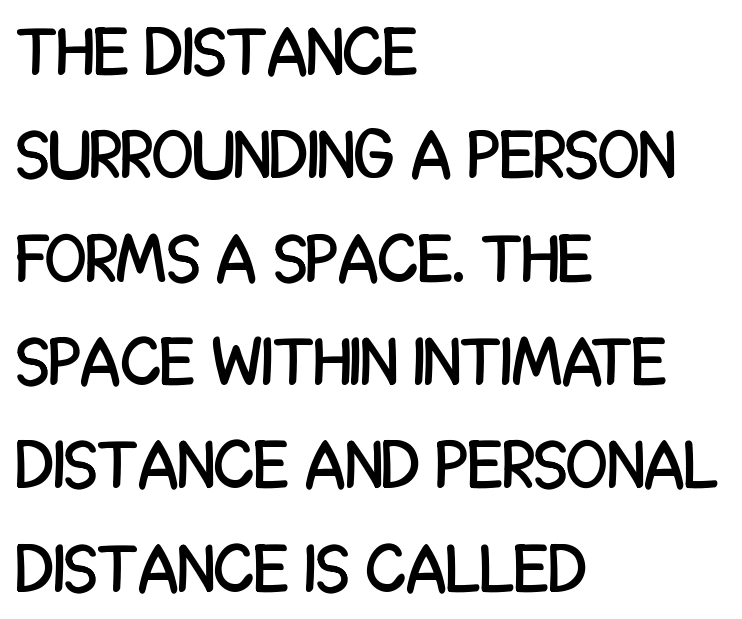
The image shows 68 px condensed sans-serif type, upright; set left-aligned, normal line spacing (1.52x), normal letter spacing, not underlined; low stroke contrast and a large x-height.
